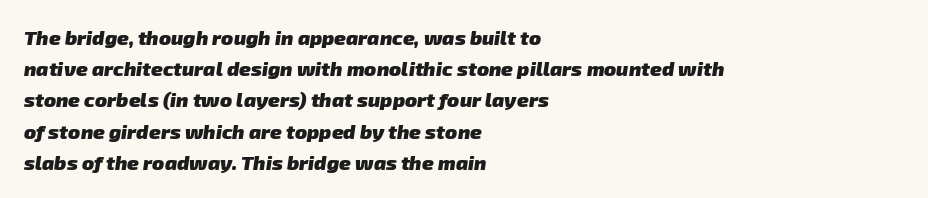
{"bold": "yes", "underline": "no", "align": "left", "line_spacing": "normal", "line_spacing_ratio": 1.56, "letter_spacing": "normal", "letter_spacing_em": 0.0, "glyph_px": 20}
